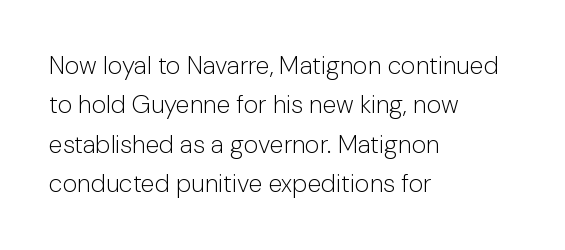
Q: Is the text bold? A: No.
Q: Is the text italic (slanted)? A: No, it is upright.
Q: Is the text underlined? A: No.
Q: How is the paragraph aligned? A: Left-aligned.
Q: Is the spacing between letters normal or unusually wide? A: Normal.
Q: Is the spacing between lines tight, normal or loose? A: Normal.
